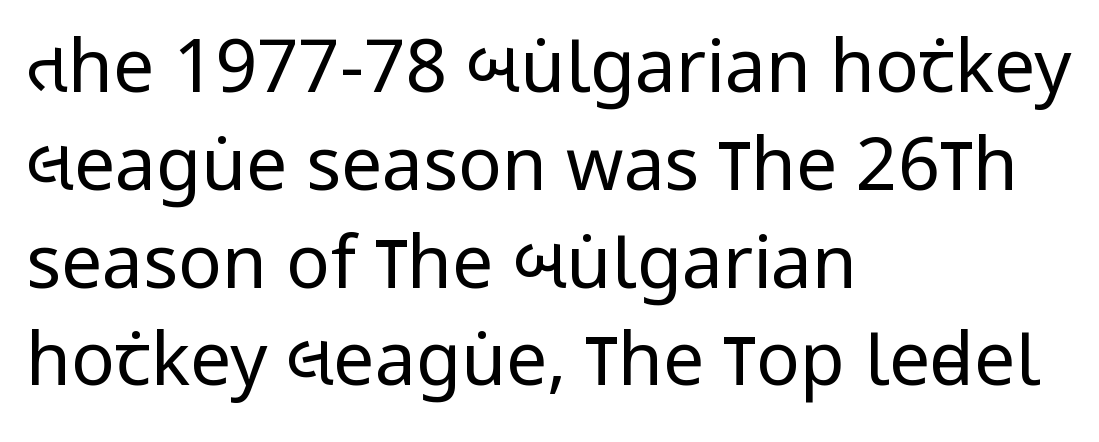
{"serif": "no", "italic": "no", "bold": "no", "weight": "regular", "width": "condensed", "stroke_contrast": "low", "x_height": "large", "monospaced": "no", "underline": "no", "align": "left", "line_spacing": "normal", "line_spacing_ratio": 1.34, "letter_spacing": "normal", "letter_spacing_em": 0.0, "glyph_px": 73}
